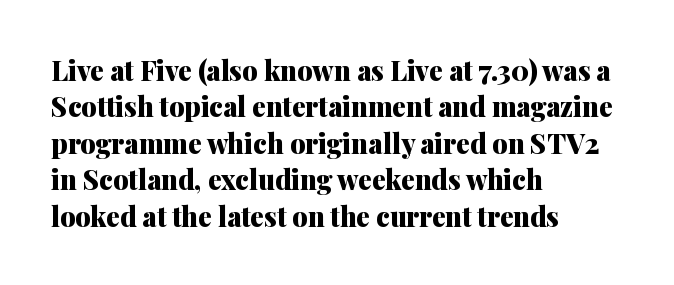
Q: Is the text bold? A: Yes.
Q: Is the text italic (slanted)? A: No, it is upright.
Q: Is the text underlined? A: No.
Q: How is the paragraph aligned? A: Left-aligned.
Q: Is the spacing between letters normal or unusually wide? A: Normal.
Q: Is the spacing between lines tight, normal or loose? A: Normal.
